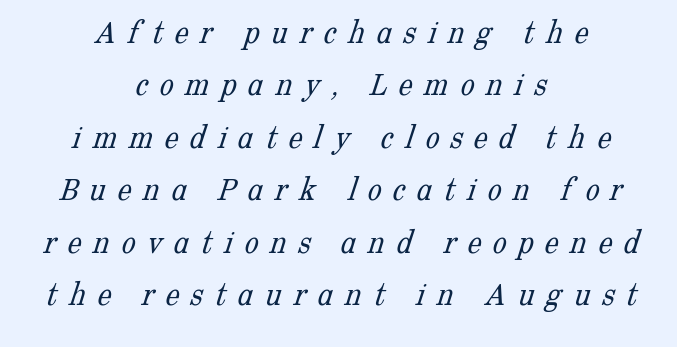
{"serif": "yes", "bold": "no", "weight": "light", "width": "normal", "stroke_contrast": "low", "x_height": "medium", "monospaced": "no", "underline": "no", "align": "center", "line_spacing": "normal", "line_spacing_ratio": 1.5, "letter_spacing": "wide", "letter_spacing_em": 0.33, "glyph_px": 35}
